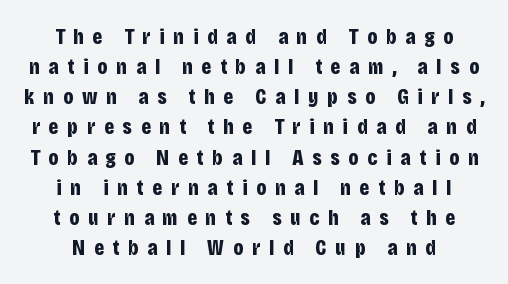
Q: Is the text bold? A: Yes.
Q: Is the text italic (slanted)? A: No, it is upright.
Q: Is the text underlined? A: No.
Q: Is the spacing between letters normal or unusually wide? A: Unusually wide.
Q: Is the spacing between lines tight, normal or loose? A: Normal.
